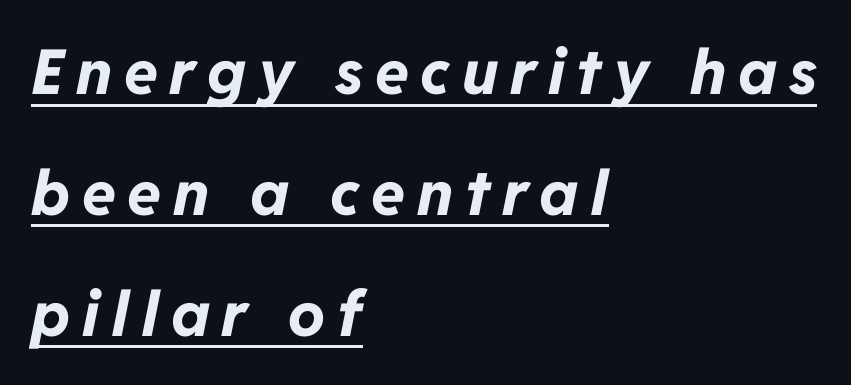
In CSS terms this would be text-align: left. Students, observe the line beneath the letters — that is underlining. There's an unmistakable incline to the writing here. Chunky letters — that's bold for sure.
